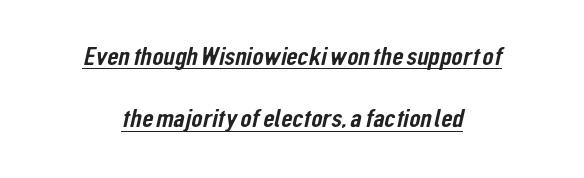
Interline gaps are noticeably wide in this sample. Caption: standard tracking, unaltered. The paragraph shown floats in the horizontal middle. In designer terms, the underline attribute is active on this setting.
